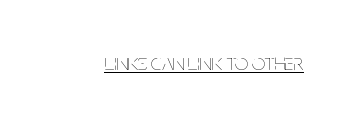
{"italic": "no", "bold": "no", "underline": "yes", "letter_spacing": "normal", "letter_spacing_em": 0.0, "glyph_px": 23}
